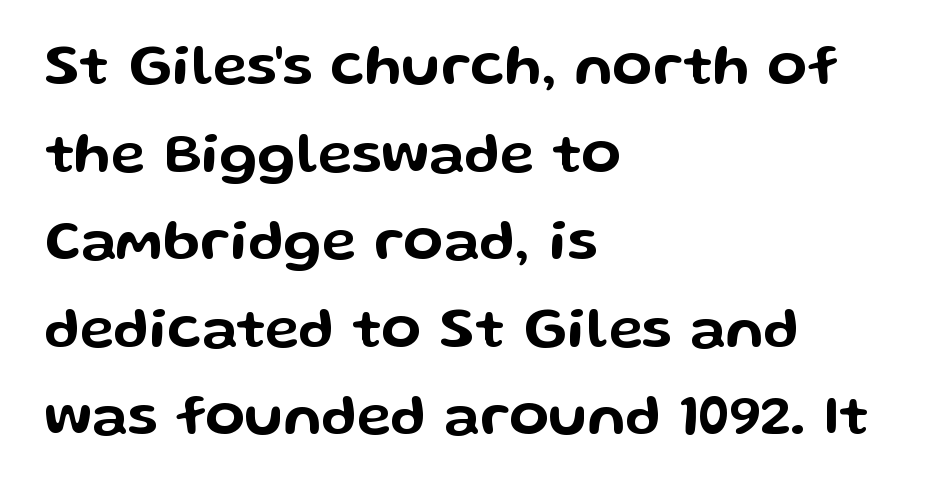
{"serif": "no", "italic": "no", "width": "wide", "stroke_contrast": "low", "x_height": "medium", "monospaced": "no", "underline": "no", "align": "left", "line_spacing": "normal", "line_spacing_ratio": 1.51, "letter_spacing": "normal", "letter_spacing_em": 0.0, "glyph_px": 58}
